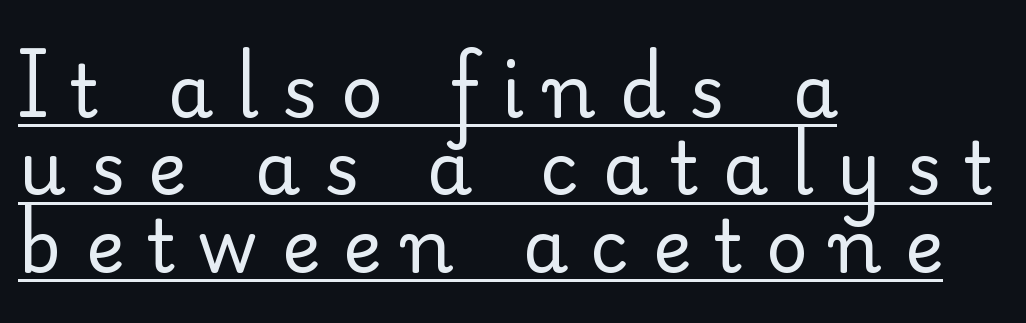
The image shows 73 px regular-weight serif type, upright; set left-aligned, tight line spacing (1.06x), unusually wide letter spacing (+0.32 em), underlined; low stroke contrast and a small x-height.
